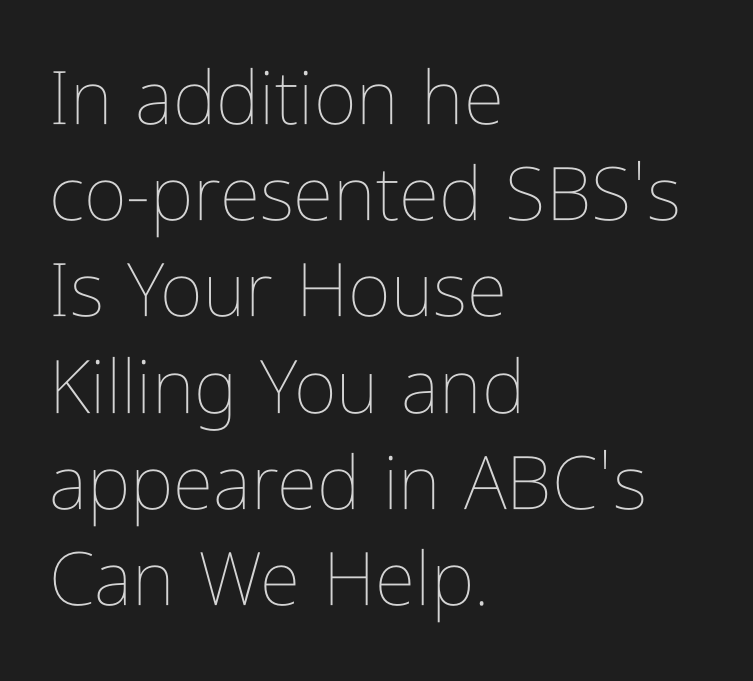
{"italic": "no", "bold": "no", "weight": "thin", "width": "condensed", "stroke_contrast": "low", "x_height": "medium", "monospaced": "no", "underline": "no", "align": "left", "line_spacing": "normal", "line_spacing_ratio": 1.3, "letter_spacing": "normal", "letter_spacing_em": 0.0, "glyph_px": 74}
